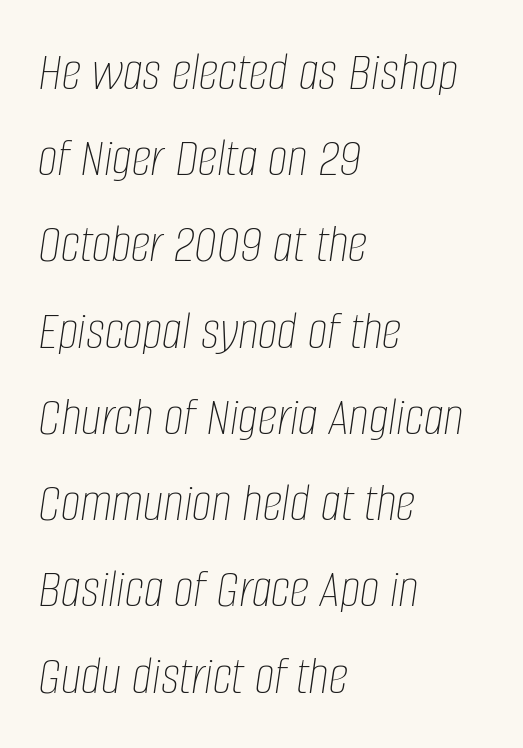
In terms of letterspacing, this is plain default setting. Compared with ordinary roman type, these characters are visibly tilted. Weight: in the light-to-regular range. Baseline-to-baseline distance is the conventional proportion of letter height. Each line starts at the same left margin while the right side varies.
